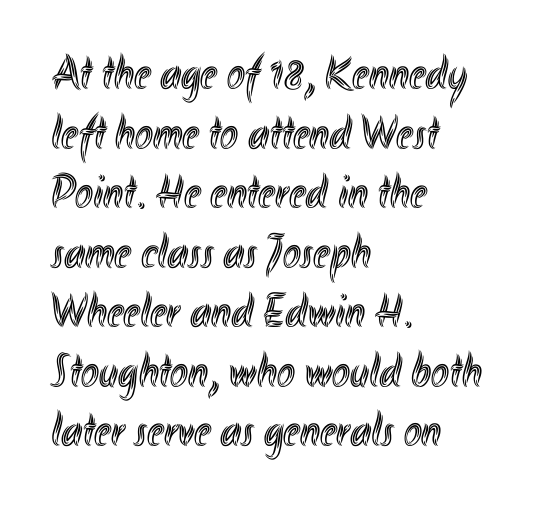
{"width": "condensed", "x_height": "small", "monospaced": "no", "underline": "no", "align": "left", "line_spacing_ratio": 1.24, "letter_spacing": "normal", "letter_spacing_em": 0.0, "glyph_px": 48}
